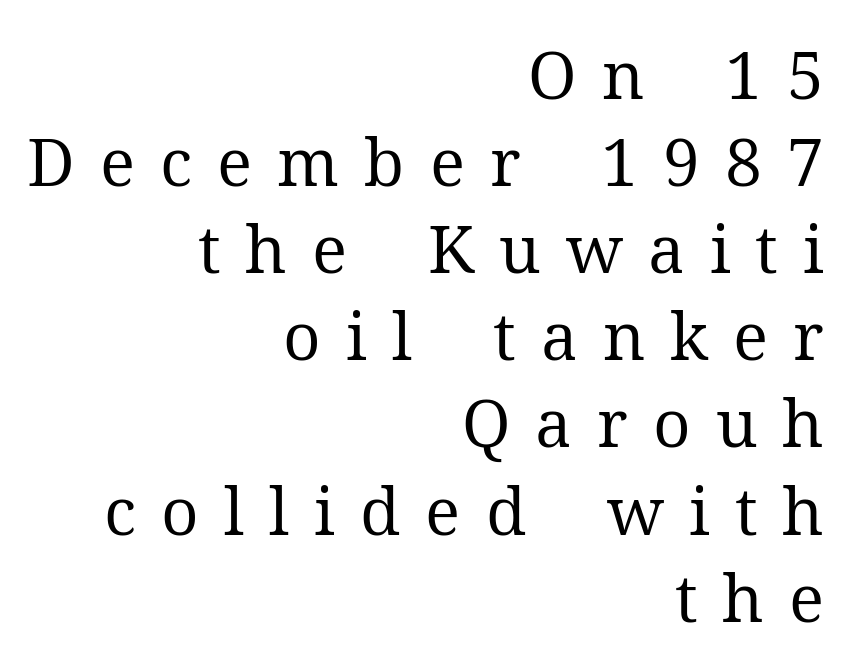
Q: Is the text bold? A: No.
Q: Is the text italic (slanted)? A: No, it is upright.
Q: Is the typeface a serif or a sans-serif typeface? A: Serif.
Q: Is the text underlined? A: No.
Q: How is the paragraph aligned? A: Right-aligned.
Q: Is the spacing between letters normal or unusually wide? A: Unusually wide.
Q: Is the spacing between lines tight, normal or loose? A: Normal.
Q: Width (condensed, normal, or wide)? A: Normal.
Q: Stroke contrast? A: Medium.
Q: x-height? A: Medium.
Q: Monospaced? A: No.
